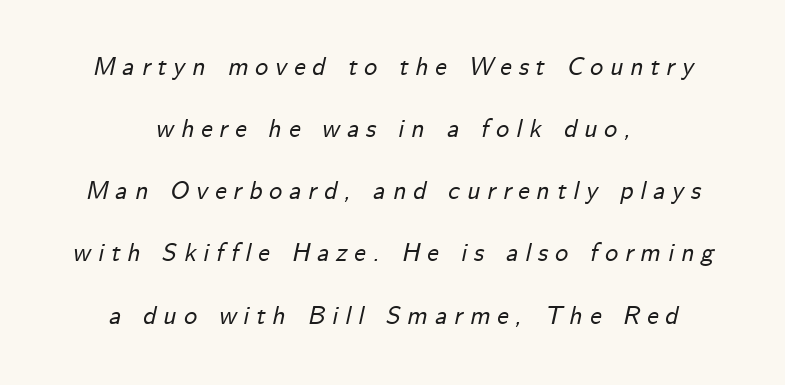
Q: Is the text italic (slanted)? A: Yes, it leans right by about 12 degrees.
Q: Is the text underlined? A: No.
Q: How is the paragraph aligned? A: Centered.
Q: Is the spacing between letters normal or unusually wide? A: Unusually wide.
Q: Is the spacing between lines tight, normal or loose? A: Loose.
